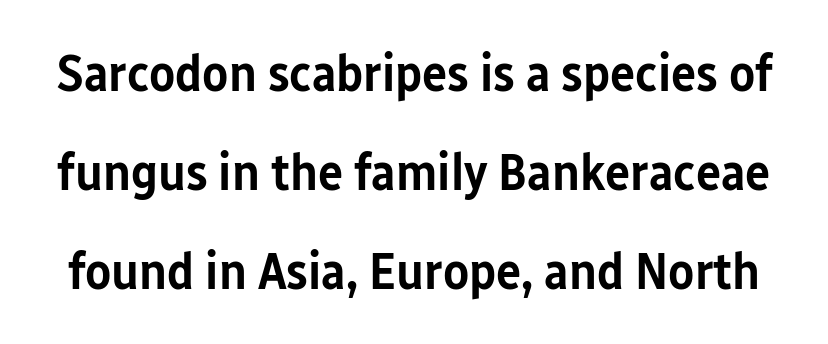
The image shows 53 px semibold, condensed sans-serif type, upright; set line spacing 1.87x, normal letter spacing, not underlined; low stroke contrast and a medium x-height.
